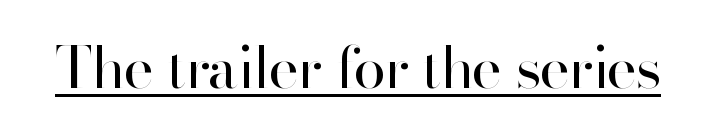
The image shows 58 px regular-weight sans-serif type, upright; set normal letter spacing, underlined; high stroke contrast and a small x-height.
